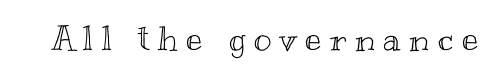
{"italic": "no", "width": "wide", "x_height": "small", "monospaced": "no", "underline": "no", "letter_spacing": "wide", "letter_spacing_em": 0.25, "glyph_px": 34}
